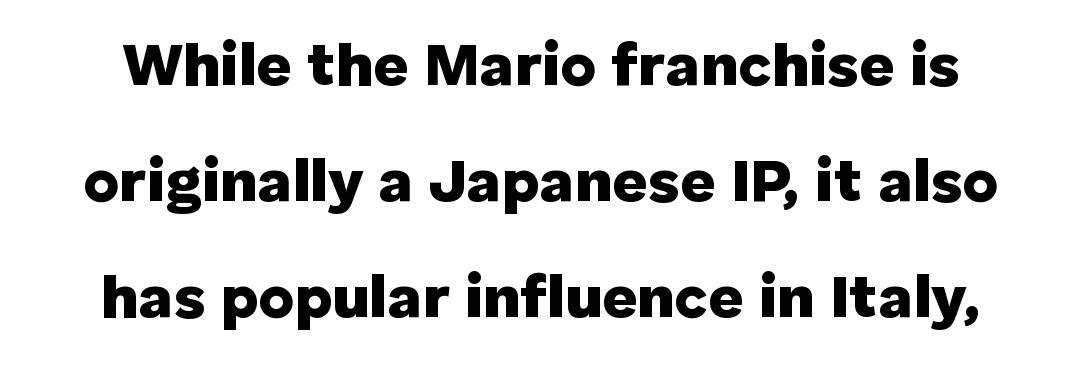
The block of text is sparse from top to bottom, with ample space between rows. If you drew a line through each stem, it would be perfectly vertical. Tracking here is standard; glyphs follow each other at the usual distance. Anything drawn beneath the words? Only blank space.
